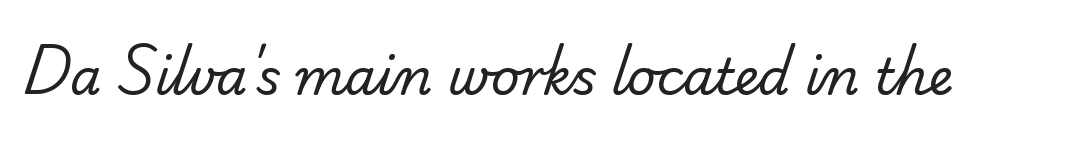
The area under the type is left untouched. No heavy texture on the line: the type isn't bold. Look at the tracking — it's just the regular setting, nothing added. No feet cap the strokes, marking this as sans-serif type. Each letter keeps its own natural width here, so spacing adapts to shape.
